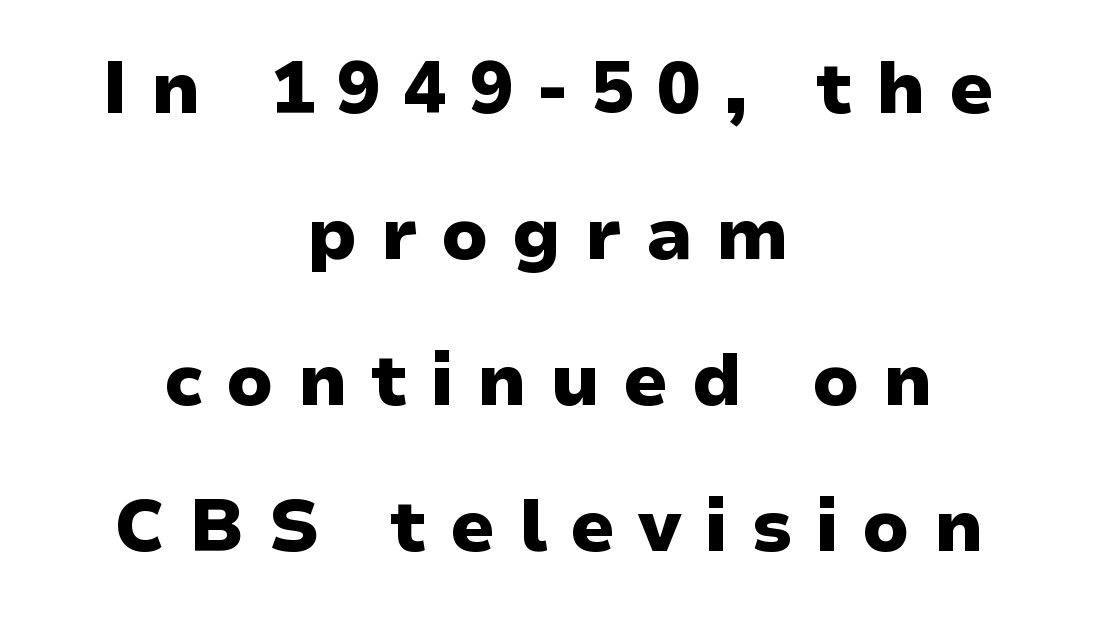
The image shows 72 px heavy, wide sans-serif type, upright; set centered, loose line spacing (2.03x), unusually wide letter spacing (+0.32 em), not underlined; low stroke contrast and a medium x-height.
